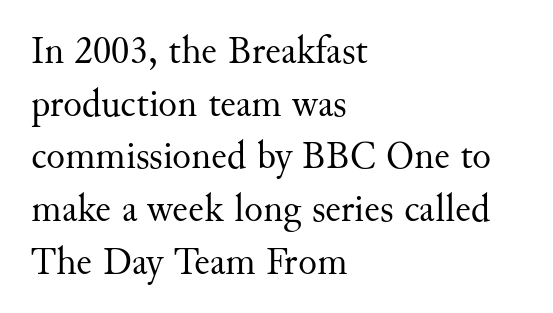
Q: Is the text bold? A: No.
Q: Is the text italic (slanted)? A: No, it is upright.
Q: Is the typeface a serif or a sans-serif typeface? A: Serif.
Q: Is the text underlined? A: No.
Q: How is the paragraph aligned? A: Left-aligned.
Q: Is the spacing between letters normal or unusually wide? A: Normal.
Q: Is the spacing between lines tight, normal or loose? A: Normal.
Q: Width (condensed, normal, or wide)? A: Normal.
Q: Stroke contrast? A: Medium.
Q: x-height? A: Small.
Q: Monospaced? A: No.
